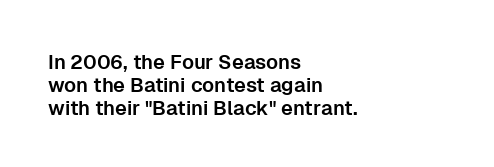
{"italic": "no", "underline": "no", "align": "left", "line_spacing_ratio": 1.16, "letter_spacing": "normal", "letter_spacing_em": 0.0, "glyph_px": 20}
